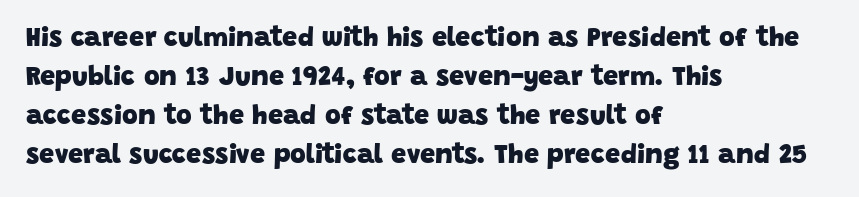
Check the space under the baseline: it is left empty. These lines sit exactly where default settings would place them. Its strokes are broad and dark, the hallmark of bold type. The compositor pushed each line to the left boundary.
